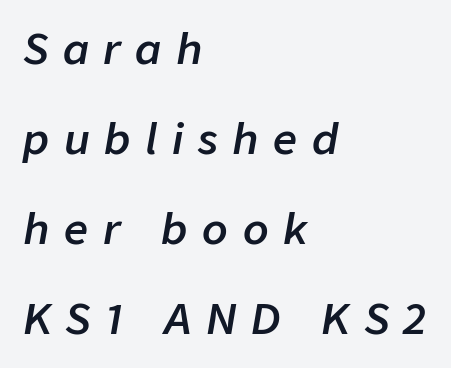
The image shows 42 px semibold type, italic (leaning right); set left-aligned, loose line spacing (2.14x), unusually wide letter spacing (+0.35 em), not underlined; low stroke contrast and a medium x-height.
